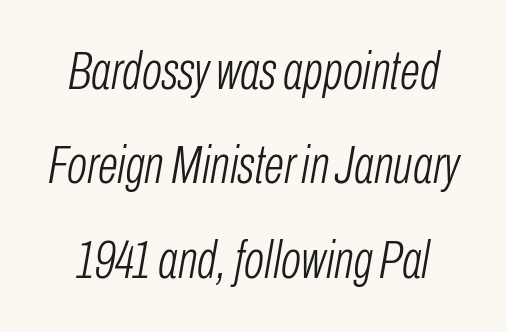
Q: Is the text bold? A: No.
Q: Is the text italic (slanted)? A: Yes, it leans right by about 10 degrees.
Q: Is the text underlined? A: No.
Q: Is the spacing between letters normal or unusually wide? A: Normal.
Q: Width (condensed, normal, or wide)? A: Condensed.
Q: Stroke contrast? A: Low.
Q: x-height? A: Medium.
Q: Monospaced? A: No.
